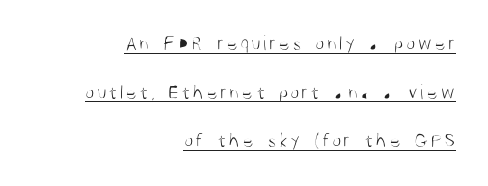
{"italic": "no", "bold": "no", "underline": "yes", "align": "right", "line_spacing": "loose", "line_spacing_ratio": 2.31, "glyph_px": 21}
